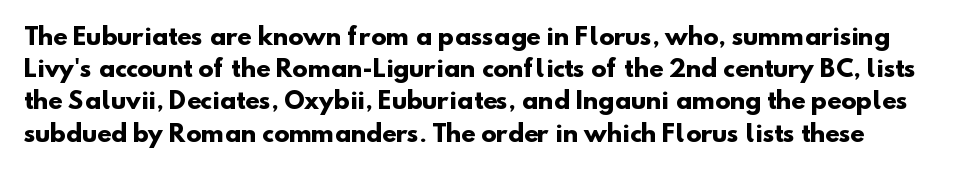
The letters sit at their default tracking, neither squeezed nor spread. The glyphs are unaccompanied by any horizontal stroke below them. Horizontal bands of white between lines are of average thickness. These lines carry a lot of weight — the face is fully bold.
